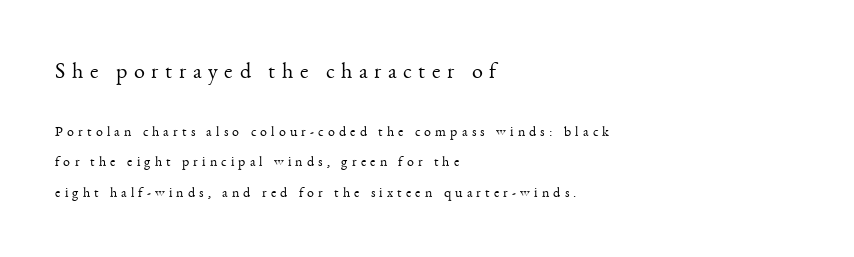
The image shows 22 px text type, upright; set left-aligned, loose line spacing (2.18x), unusually wide letter spacing (+0.3 em), not underlined; the first (top) block is 1.57x larger.
